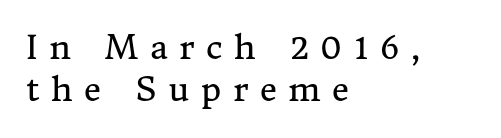
{"serif": "yes", "italic": "no", "bold": "no", "weight": "regular", "width": "normal", "stroke_contrast": "medium", "x_height": "medium", "monospaced": "no", "underline": "no", "align": "left", "line_spacing": "normal", "line_spacing_ratio": 1.28, "letter_spacing": "wide", "letter_spacing_em": 0.35, "glyph_px": 33}
